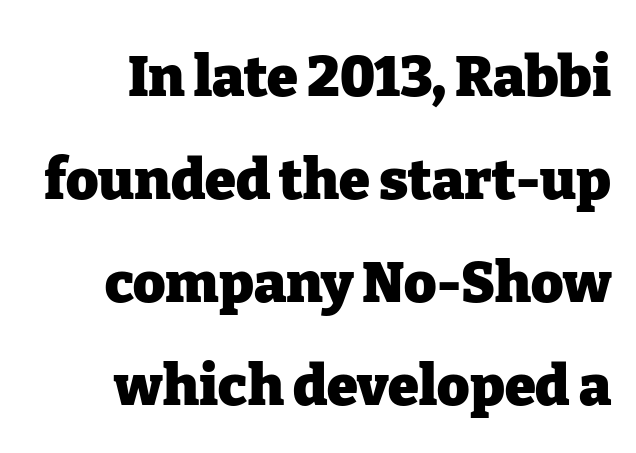
Q: Is the text bold? A: Yes.
Q: Is the text italic (slanted)? A: No, it is upright.
Q: Is the typeface a serif or a sans-serif typeface? A: Serif.
Q: Is the text underlined? A: No.
Q: How is the paragraph aligned? A: Right-aligned.
Q: Is the spacing between letters normal or unusually wide? A: Normal.
Q: Width (condensed, normal, or wide)? A: Normal.
Q: Stroke contrast? A: Low.
Q: x-height? A: Medium.
Q: Monospaced? A: No.
